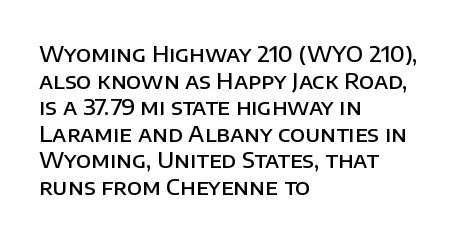
Q: Is the text bold? A: Semi-bold.
Q: Is the text italic (slanted)? A: No, it is upright.
Q: Is the text underlined? A: No.
Q: How is the paragraph aligned? A: Left-aligned.
Q: Is the spacing between letters normal or unusually wide? A: Normal.
